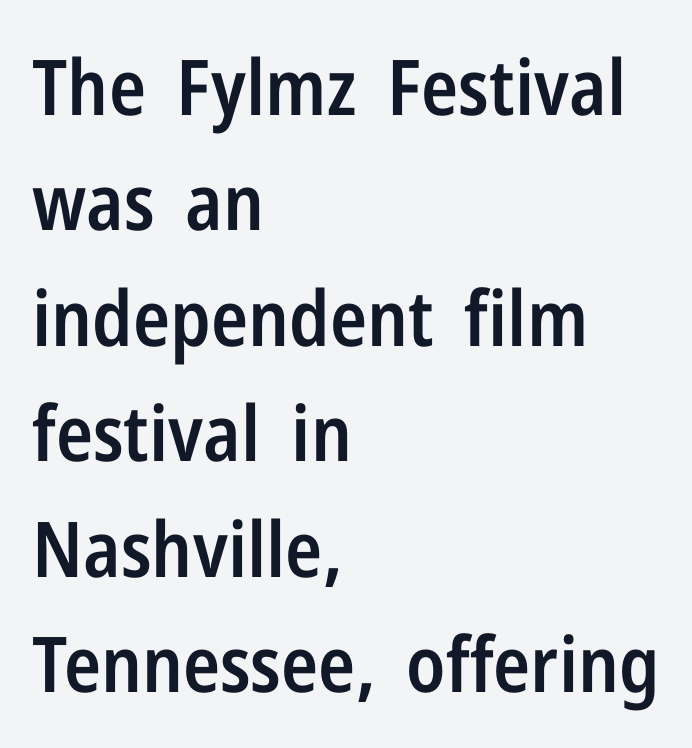
Looks like regular typesetting: each glyph gets only the width it needs. This is roman type, the default non-slanted kind. The glyphs are unaccompanied by any horizontal stroke below them. The passage shown stacks its lines at a standard gap. The typesetter chose a ragged-right arrangement here. Does the weight exceed regular? Yes, but only to semibold.
